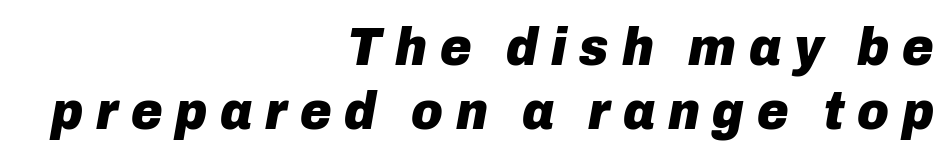
These lines stack with their right ends in a neat column. Proportional: the letters do not fall into vertical columns. Words float on clear page, feet unadorned. Heavy, bold letterforms. In terms of posture, this sample is oblique.
